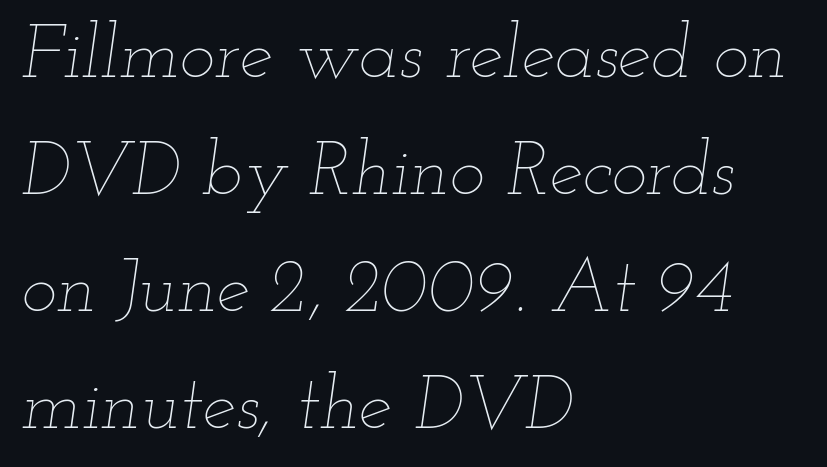
The image shows 75 px thin, wide type, italic (leaning right); set left-aligned, normal line spacing (1.56x), normal letter spacing, not underlined; low stroke contrast and a small x-height.
